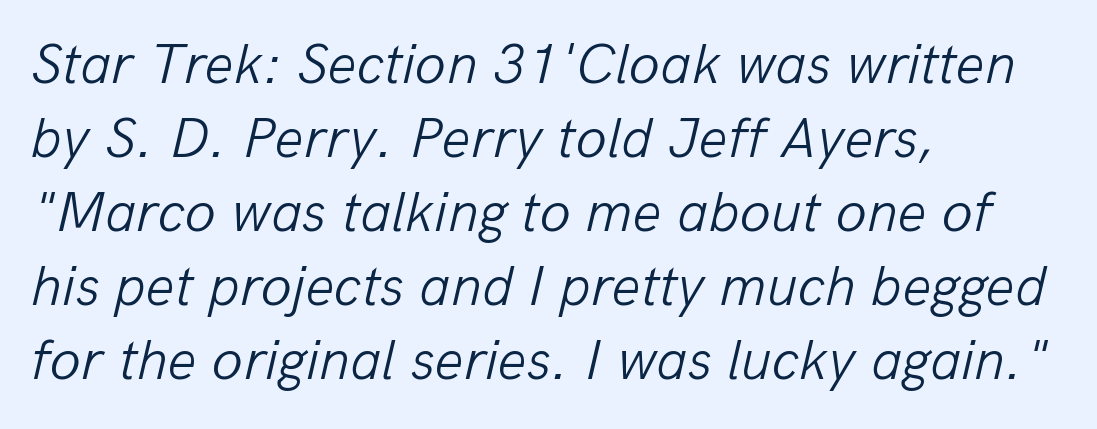
The image shows 57 px light type, italic (leaning right); set left-aligned, normal line spacing (1.3x), normal letter spacing, not underlined; low stroke contrast and a medium x-height.
